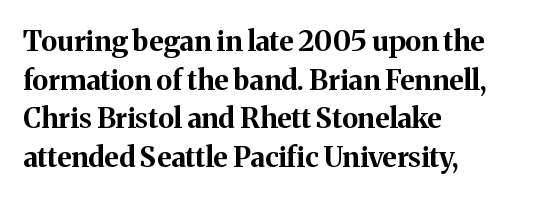
The image shows 28 px bold serif type, upright; set left-aligned, normal line spacing (1.38x), normal letter spacing, not underlined; medium stroke contrast and a medium x-height.
